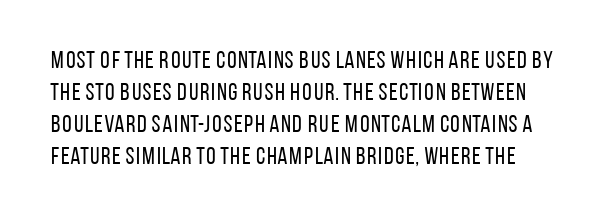
Tracking value appears to be zero — textbook default spacing. These lines sit exactly where default settings would place them. Weight class: somewhere from thin through regular. The foot of each line stays bare and open.
